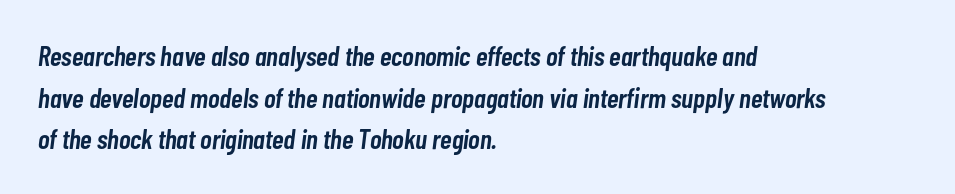
{"italic": "yes", "lean": "right", "slant_degrees": 7, "bold": "semi", "weight": "semibold", "width": "condensed", "stroke_contrast": "low", "x_height": "medium", "monospaced": "no", "underline": "no", "align": "left", "line_spacing": "normal", "line_spacing_ratio": 1.49, "letter_spacing": "normal", "letter_spacing_em": 0.0, "glyph_px": 28}
